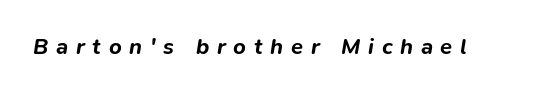
Q: Is the text bold? A: Yes.
Q: Is the text italic (slanted)? A: Yes, it leans right by about 9 degrees.
Q: Is the text underlined? A: No.
Q: Is the spacing between letters normal or unusually wide? A: Unusually wide.
